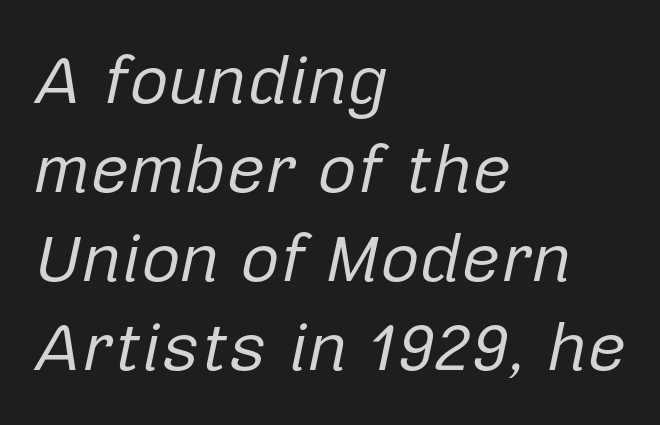
Q: Is the text bold? A: No.
Q: Is the text italic (slanted)? A: Yes, it leans right by about 12 degrees.
Q: Is the text underlined? A: No.
Q: How is the paragraph aligned? A: Left-aligned.
Q: Is the spacing between letters normal or unusually wide? A: Normal.
Q: Is the spacing between lines tight, normal or loose? A: Normal.
Q: Width (condensed, normal, or wide)? A: Normal.
Q: Stroke contrast? A: Low.
Q: x-height? A: Medium.
Q: Monospaced? A: No.
